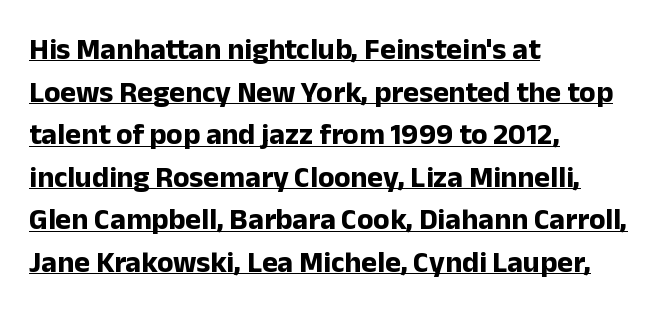
Posture: straight, roman, zero tilt. Somebody hit Ctrl+U on this one — the words are underlined. Stroke terminals: plain, sans-serif. Typeset ragged right — the left edge is the straight one.
